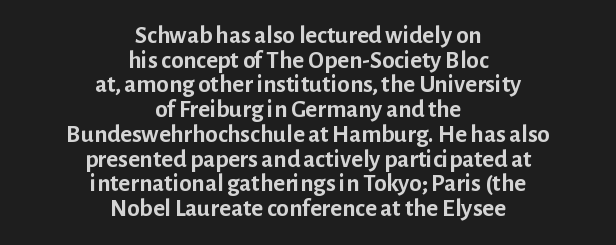
A student would call this center alignment; a typographer would say set centered. What's the leading like? Squeezed, with rows nearly overlapping. Each row of text sits above clean, open space. The letters stand upright; this is a roman face.
